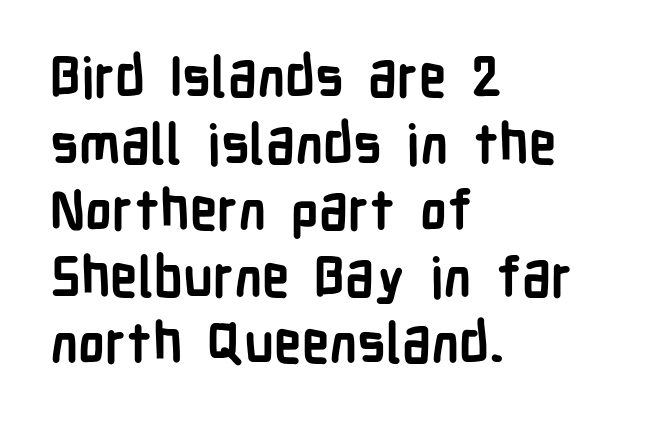
Unlike a traditional serif, this face leaves its strokes unadorned. Caption: bold face, heavy strokes. The area under the type is left untouched. Is this a fixed-width face? No — the glyphs have proportional, varying widths. This sample uses plain, unmodified letter spacing.
